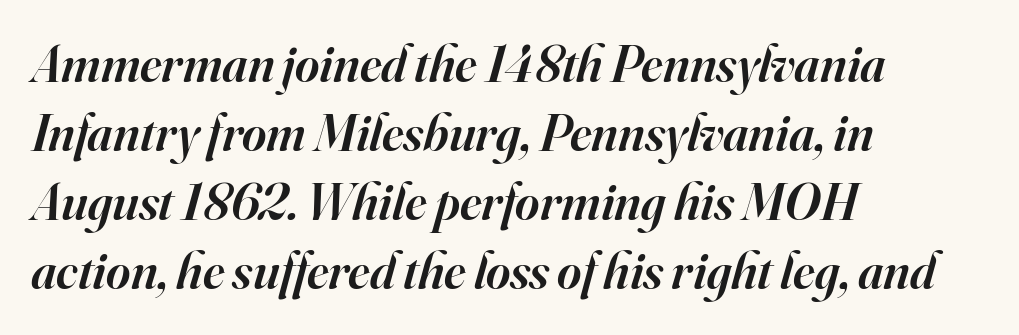
These lines sit exactly where default settings would place them. These lines are composed in type with serifs. All the whitespace from short lines collects on the right. Characters follow at the spacing the type designer built in. Here the designer chose a conventional face with non-uniform glyph widths. The strip under each line holds only bare page.
